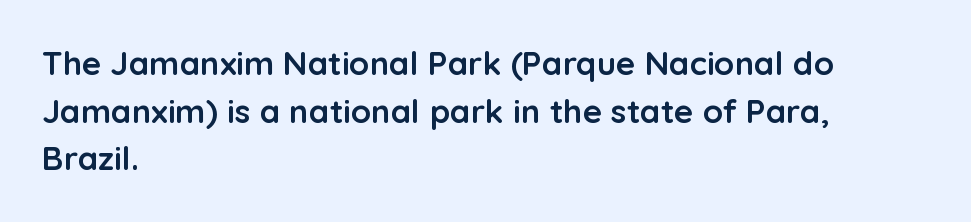
I'd call this a sans setting — the letters go barefoot. A typesetter would call this proportional, since set widths differ per character. Each new line begins a customary step beneath the previous one. Words float on clear page, feet unadorned.
